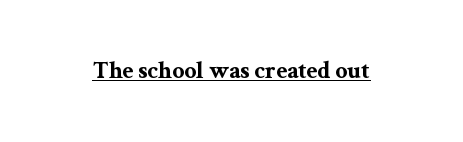
Students, observe the line beneath the letters — that is underlining. Upright lettering throughout. Summary of weight: heavy, a full bold. Here the glyphs are tracked normally, forming tight word shapes.
